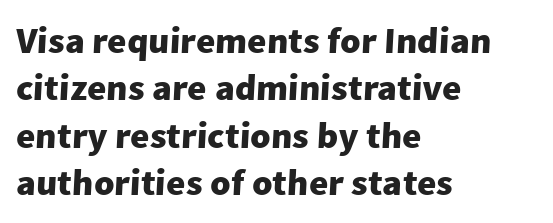
Regarding leading, the lines here are spaced in the standard way. Left-aligned paragraph, ragged on the right. Is the type bold? Yes — the strokes are clearly thick and heavy. Short note: letters normally spaced. Descenders hang freely into open space. Character widths vary here, with narrow letters taking less room than wide ones.
